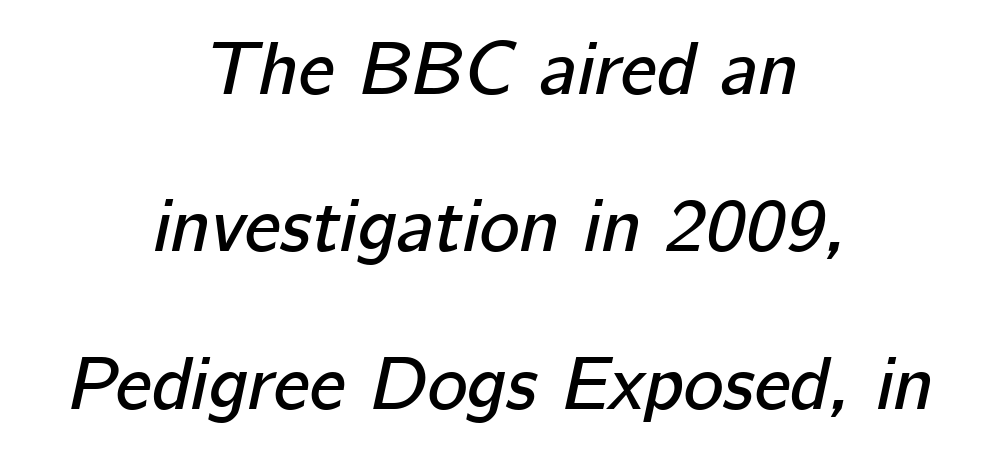
Horizontal bands of white between lines are thick stripes. When letters slant like this, we call the style italic. Short and long lines alike share a common midpoint. Descenders are the only things crossing below the line. Characters follow at the spacing the type designer built in.
